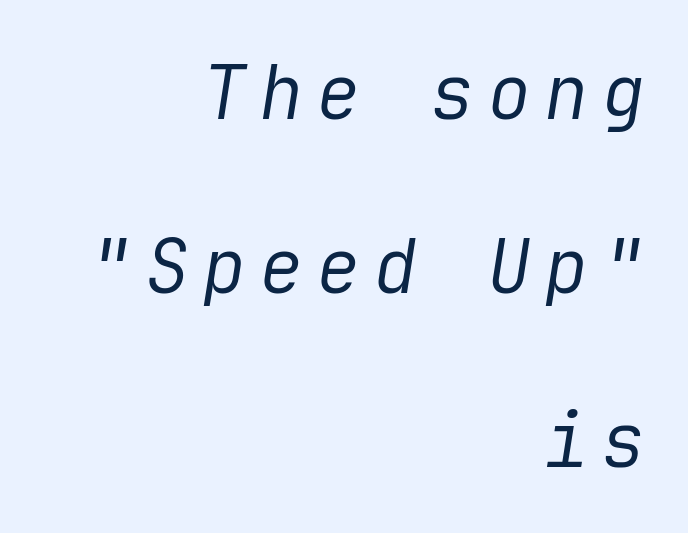
{"italic": "yes", "lean": "right", "slant_degrees": 9, "bold": "no", "weight": "regular", "width": "normal", "stroke_contrast": "low", "x_height": "medium", "underline": "no", "align": "right", "line_spacing": "loose", "line_spacing_ratio": 2.35, "glyph_px": 74}
